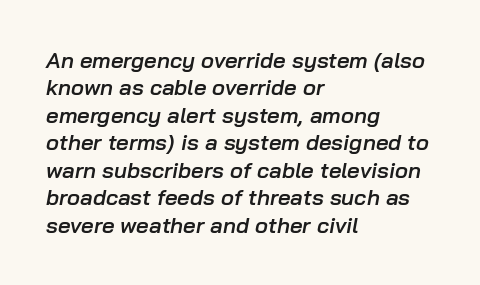
The image shows 22 px text type, italic (leaning right); set left-aligned, normal line spacing (1.25x), normal letter spacing, not underlined.
